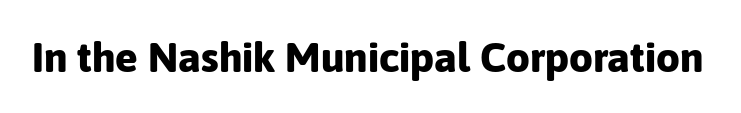
The image shows 42 px bold sans-serif type, upright; set normal letter spacing, not underlined; low stroke contrast and a medium x-height.
